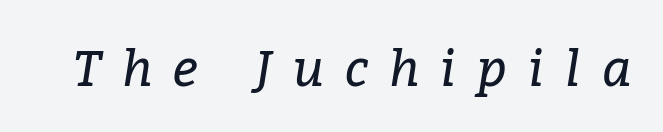
Q: Is the text bold? A: No.
Q: Is the text italic (slanted)? A: Yes, it leans right by about 9 degrees.
Q: Is the typeface a serif or a sans-serif typeface? A: Serif.
Q: Is the text underlined? A: No.
Q: Is the spacing between letters normal or unusually wide? A: Unusually wide.
Q: Width (condensed, normal, or wide)? A: Normal.
Q: Stroke contrast? A: Low.
Q: x-height? A: Medium.
Q: Monospaced? A: No.
